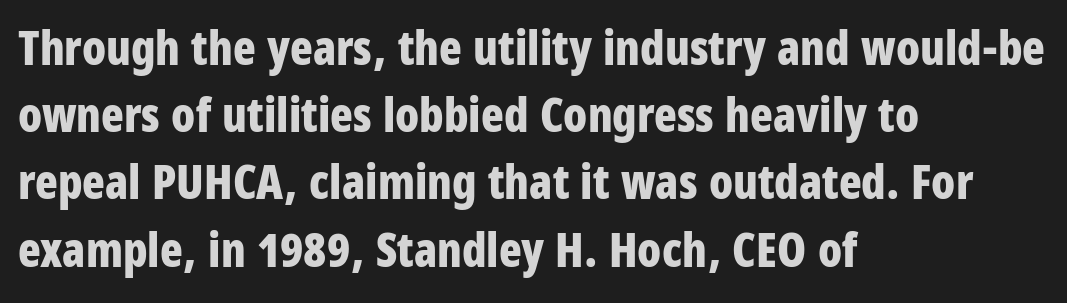
Q: Is the text bold? A: Yes.
Q: Is the text italic (slanted)? A: No, it is upright.
Q: Is the typeface a serif or a sans-serif typeface? A: Sans-serif.
Q: Is the text underlined? A: No.
Q: How is the paragraph aligned? A: Left-aligned.
Q: Is the spacing between letters normal or unusually wide? A: Normal.
Q: Is the spacing between lines tight, normal or loose? A: Normal.
Q: Width (condensed, normal, or wide)? A: Condensed.
Q: Stroke contrast? A: Low.
Q: x-height? A: Large.
Q: Monospaced? A: No.
